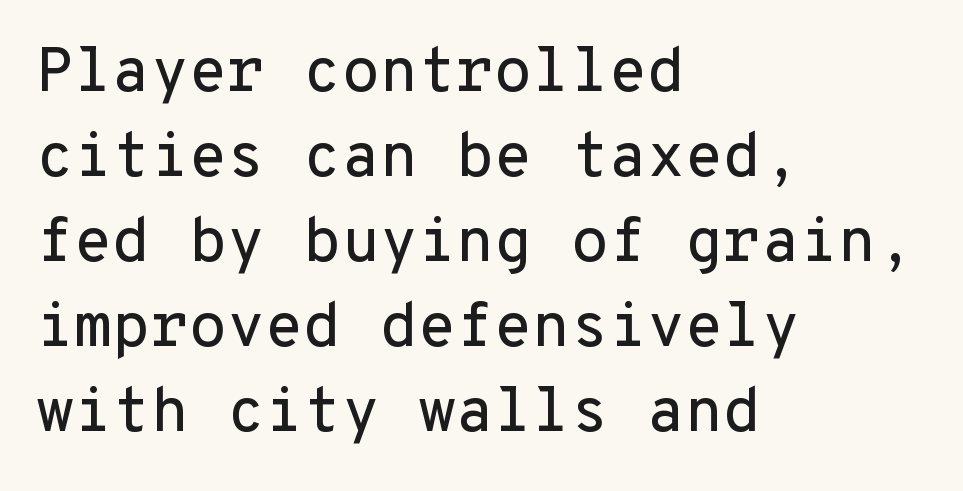
{"serif": "no", "italic": "no", "width": "normal", "stroke_contrast": "low", "x_height": "medium", "monospaced": "yes", "underline": "no", "align": "left", "line_spacing": "normal", "line_spacing_ratio": 1.37, "letter_spacing": "normal", "letter_spacing_em": 0.0, "glyph_px": 62}
